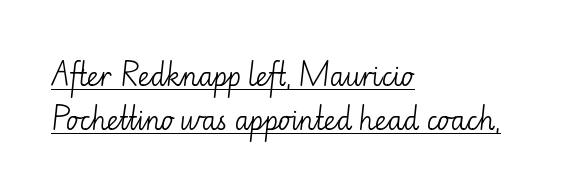
{"bold": "no", "underline": "yes", "align": "left", "line_spacing": "normal", "line_spacing_ratio": 1.7, "letter_spacing": "normal", "letter_spacing_em": 0.0, "glyph_px": 26}
